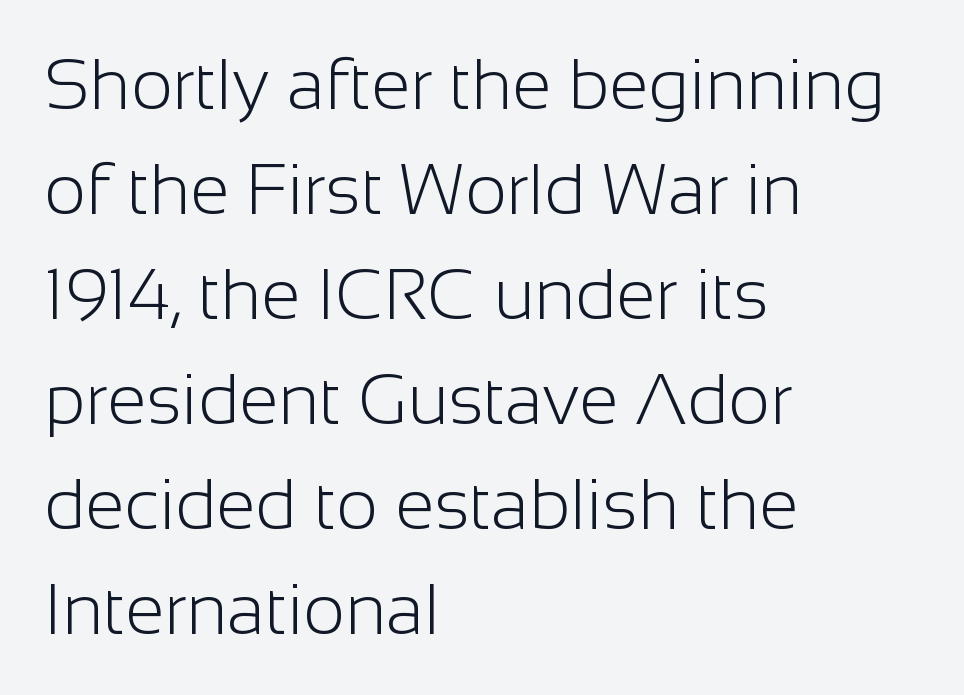
{"serif": "no", "italic": "no", "bold": "no", "weight": "light", "width": "normal", "stroke_contrast": "low", "x_height": "medium", "monospaced": "no", "underline": "no", "align": "left", "line_spacing": "normal", "line_spacing_ratio": 1.48, "letter_spacing": "normal", "letter_spacing_em": 0.0, "glyph_px": 71}
